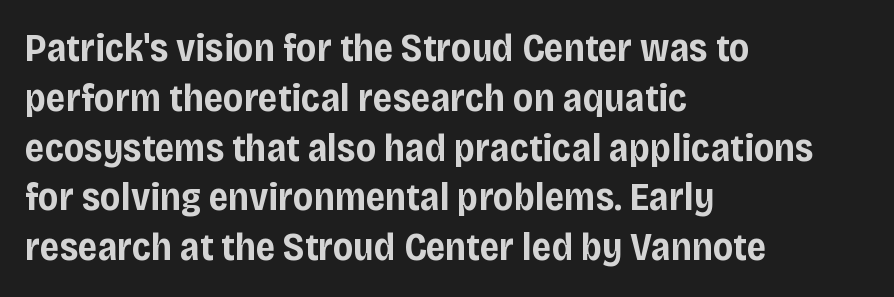
The image shows 38 px bold sans-serif type, upright; set left-aligned, normal line spacing (1.31x), normal letter spacing, not underlined; low stroke contrast and a large x-height.
